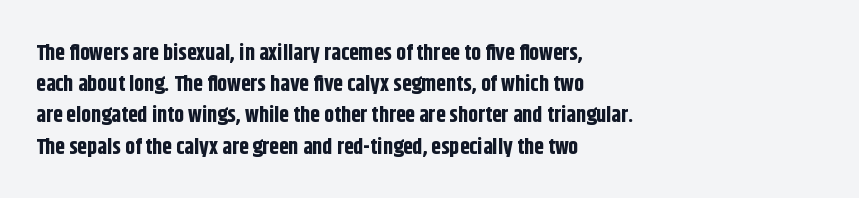
In CSS terms this would be text-align: left. Baseline-to-baseline distance is the conventional proportion of letter height. Notice how the stems are strictly vertical — no italics here. The space beneath each line is pristine and unruled. Spacing between characters is what you'd get straight out of the box. The passage shown is emphatically bold.
